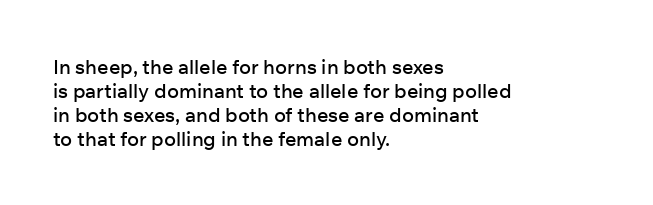
The image shows 20 px text type, upright; set left-aligned, line spacing 1.2x, normal letter spacing, not underlined.
